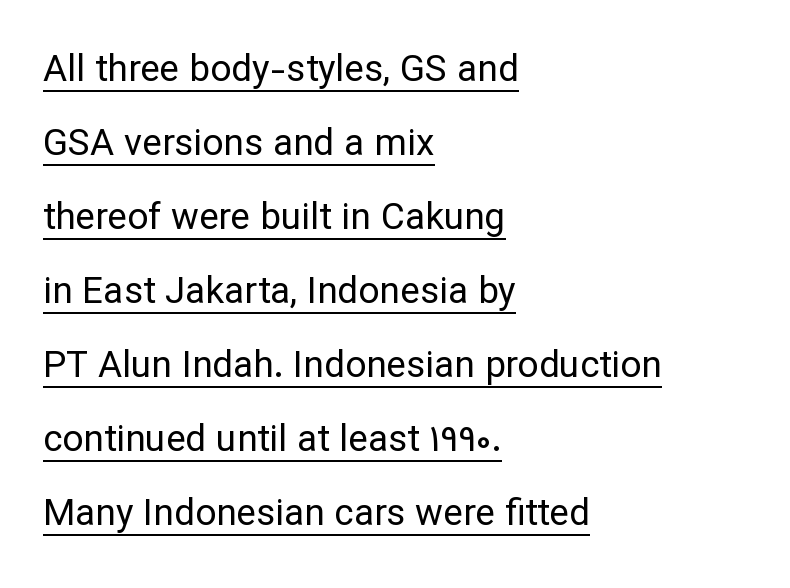
The rendering anchors every line to the left-hand side. Caption: face not bold, strokes unweighted. Here the designer chose a conventional face with non-uniform glyph widths. Underlining? Definitely there. This sample uses an upright cut, with every glyph sitting square on the baseline.
